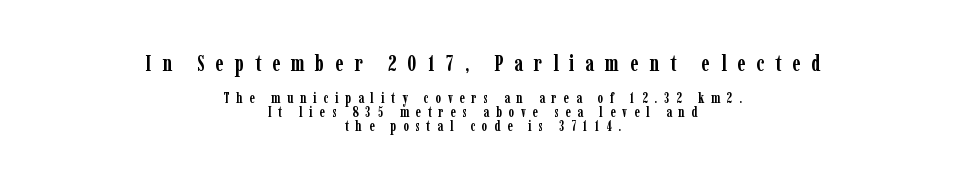
{"italic": "no", "bold": "yes", "underline": "no", "align": "center", "line_spacing": "tight", "line_spacing_ratio": 0.98, "letter_spacing": "wide", "letter_spacing_em": 0.49, "larger_block": "first", "size_ratio": 1.57, "glyph_px": 22}
